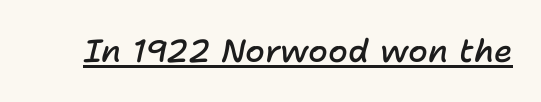
{"italic": "yes", "lean": "right", "slant_degrees": 11, "bold": "semi", "weight": "semibold", "width": "normal", "stroke_contrast": "low", "x_height": "medium", "monospaced": "no", "underline": "yes", "letter_spacing": "normal", "letter_spacing_em": 0.0, "glyph_px": 32}
